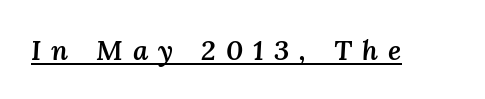
The image shows 28 px semibold type, italic (leaning right); set unusually wide letter spacing (+0.36 em), underlined; medium stroke contrast and a medium x-height.
